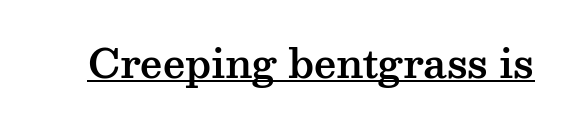
{"serif": "yes", "italic": "no", "width": "wide", "stroke_contrast": "medium", "x_height": "medium", "monospaced": "no", "underline": "yes", "letter_spacing": "normal", "letter_spacing_em": 0.0, "glyph_px": 39}
